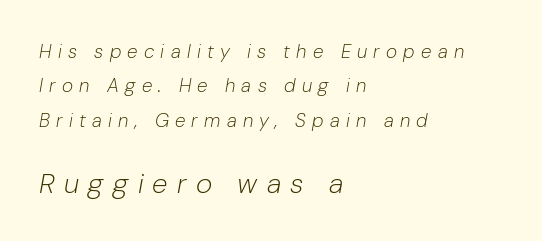
{"italic": "yes", "lean": "right", "slant_degrees": 10, "bold": "no", "weight": "light", "width": "normal", "stroke_contrast": "low", "x_height": "medium", "monospaced": "no", "underline": "no", "align": "left", "line_spacing_ratio": 1.81, "letter_spacing": "wide", "letter_spacing_em": 0.33, "larger_block": "second", "size_ratio": 1.47, "glyph_px": 28}
